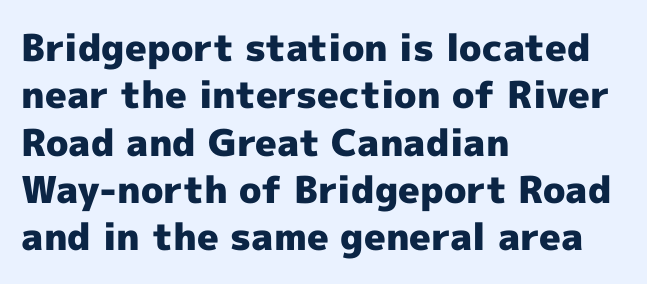
Q: Is the text bold? A: Yes.
Q: Is the text italic (slanted)? A: No, it is upright.
Q: Is the typeface a serif or a sans-serif typeface? A: Sans-serif.
Q: Is the text underlined? A: No.
Q: How is the paragraph aligned? A: Left-aligned.
Q: Is the spacing between letters normal or unusually wide? A: Normal.
Q: Is the spacing between lines tight, normal or loose? A: Normal.
Q: Width (condensed, normal, or wide)? A: Normal.
Q: x-height? A: Medium.
Q: Monospaced? A: No.
